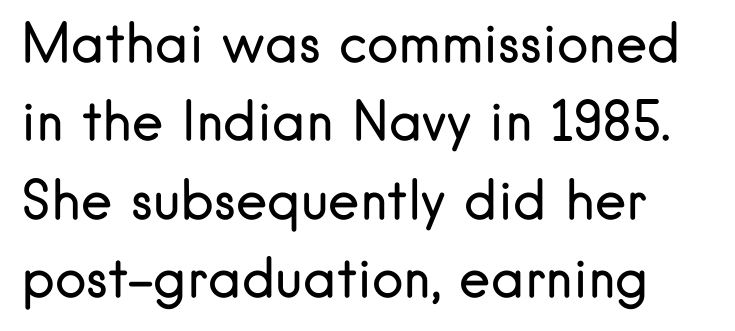
The image shows 53 px regular-weight sans-serif type, upright; set normal line spacing (1.48x), normal letter spacing, not underlined; low stroke contrast and a small x-height.
